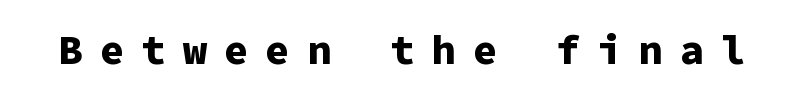
{"serif": "no", "italic": "no", "bold": "yes", "weight": "bold", "width": "normal", "stroke_contrast": "low", "x_height": "medium", "monospaced": "yes", "underline": "no", "letter_spacing": "wide", "letter_spacing_em": 0.41, "glyph_px": 41}
